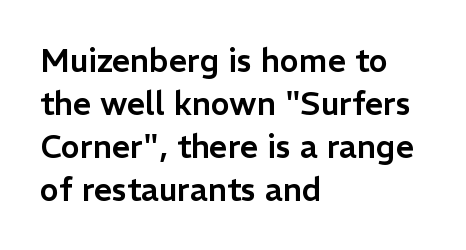
{"serif": "no", "italic": "no", "width": "normal", "stroke_contrast": "low", "x_height": "medium", "monospaced": "no", "underline": "no", "align": "left", "line_spacing": "normal", "line_spacing_ratio": 1.34, "letter_spacing": "normal", "letter_spacing_em": 0.0, "glyph_px": 32}
